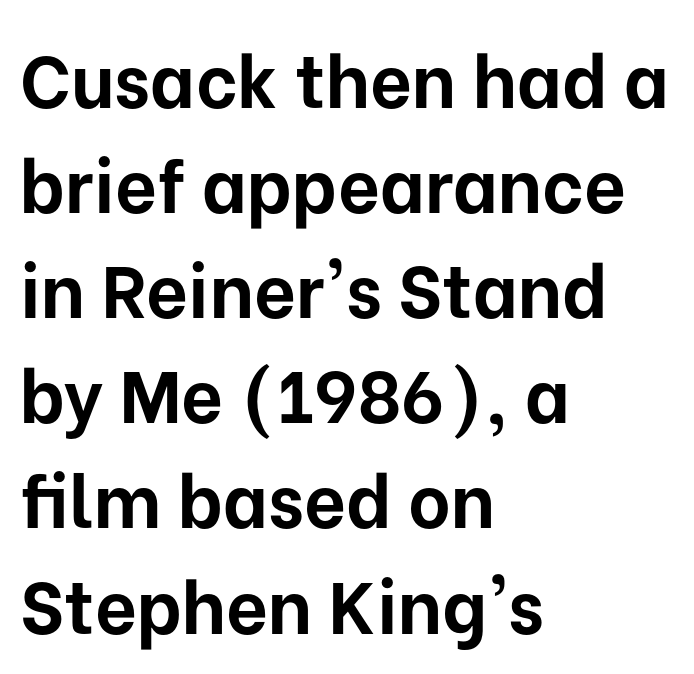
Q: Is the text bold? A: Yes.
Q: Is the text italic (slanted)? A: No, it is upright.
Q: Is the typeface a serif or a sans-serif typeface? A: Sans-serif.
Q: Is the text underlined? A: No.
Q: How is the paragraph aligned? A: Left-aligned.
Q: Is the spacing between letters normal or unusually wide? A: Normal.
Q: Is the spacing between lines tight, normal or loose? A: Normal.
Q: Width (condensed, normal, or wide)? A: Normal.
Q: Stroke contrast? A: Low.
Q: x-height? A: Medium.
Q: Monospaced? A: No.
